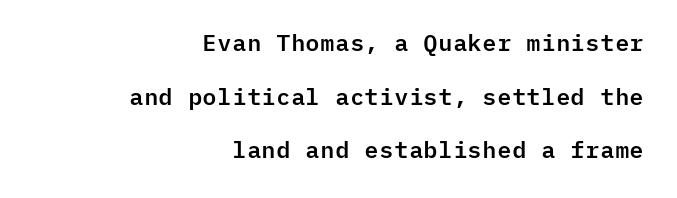
The image shows 23 px text type, upright; set right-aligned, loose line spacing (2.33x), normal letter spacing, not underlined.
